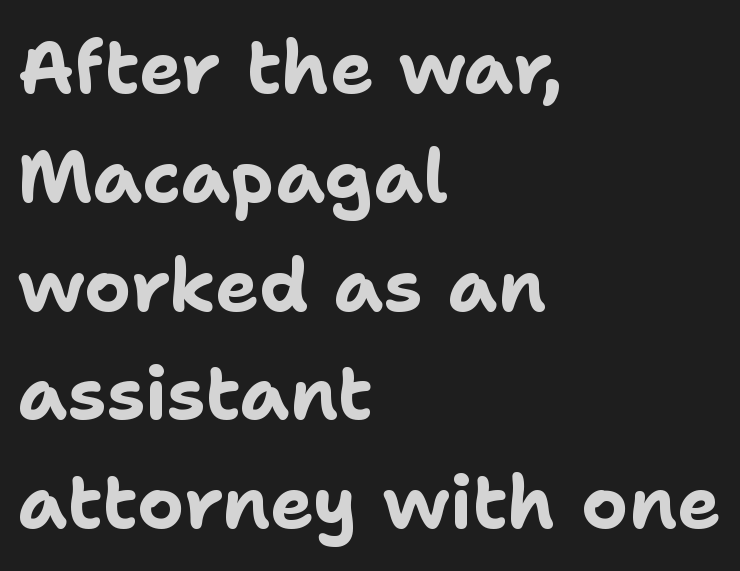
The image shows 73 px bold sans-serif type, upright; set left-aligned, normal line spacing (1.49x), normal letter spacing, not underlined; low stroke contrast and a medium x-height.
